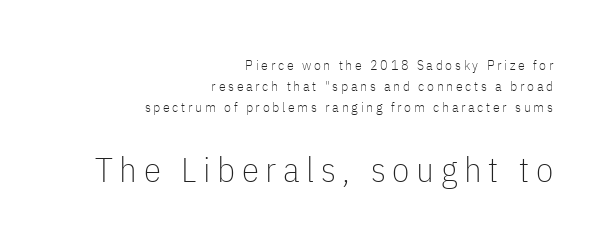
{"serif": "no", "italic": "no", "bold": "no", "weight": "thin", "width": "condensed", "stroke_contrast": "low", "x_height": "medium", "monospaced": "no", "underline": "no", "align": "right", "line_spacing": "normal", "line_spacing_ratio": 1.51, "larger_block": "second", "size_ratio": 2.5, "glyph_px": 35}
